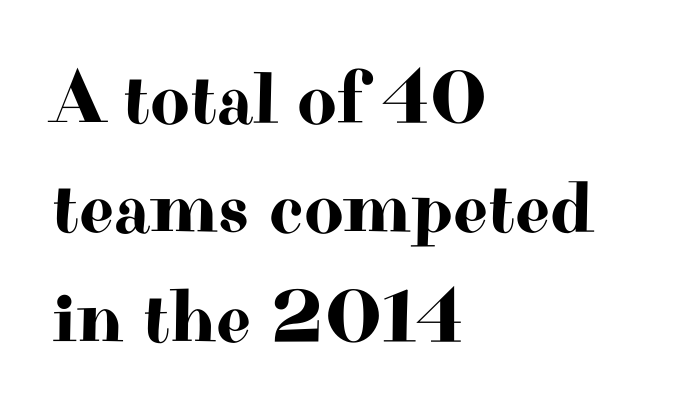
This is serif lettering, the kind often seen in printed books. Is the letter spacing exaggerated? No — it looks like the ordinary default. Typeset ragged right — the left edge is the straight one. Students, observe: this is what conventionally led text looks like. The type sits square on the baseline with zero lean. Underlining? Definitely not there.
